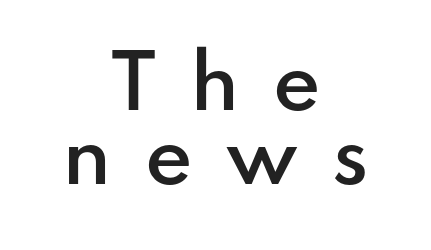
{"serif": "no", "italic": "no", "bold": "semi", "weight": "semibold", "width": "normal", "stroke_contrast": "low", "x_height": "small", "monospaced": "no", "underline": "no", "align": "center", "line_spacing": "tight", "line_spacing_ratio": 1.01, "letter_spacing": "wide", "letter_spacing_em": 0.46, "glyph_px": 73}
